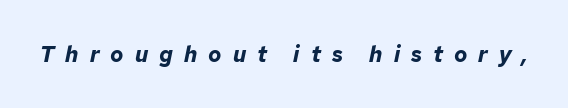
Q: Is the text bold? A: Yes.
Q: Is the text italic (slanted)? A: Yes, it leans right by about 12 degrees.
Q: Is the text underlined? A: No.
Q: Is the spacing between letters normal or unusually wide? A: Unusually wide.
